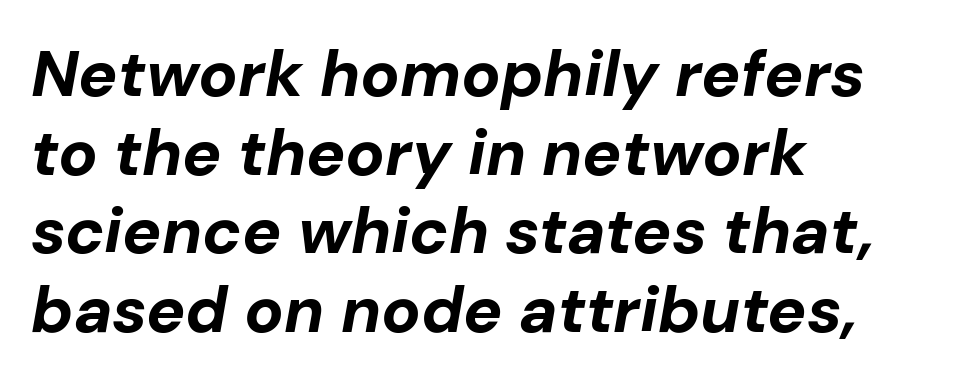
Q: Is the text bold? A: Yes.
Q: Is the text italic (slanted)? A: Yes, it leans right by about 10 degrees.
Q: Is the text underlined? A: No.
Q: How is the paragraph aligned? A: Left-aligned.
Q: Is the spacing between letters normal or unusually wide? A: Normal.
Q: Width (condensed, normal, or wide)? A: Normal.
Q: Stroke contrast? A: Low.
Q: x-height? A: Medium.
Q: Monospaced? A: No.
